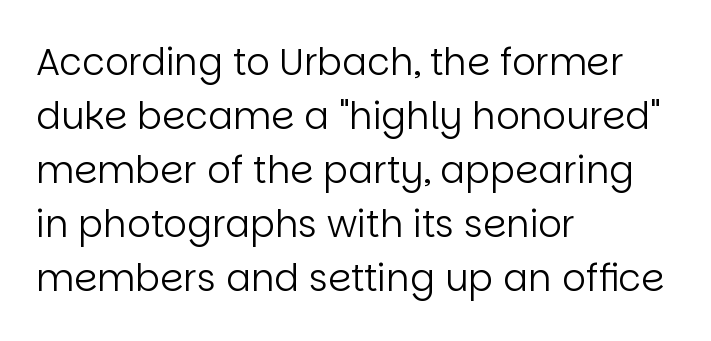
The image shows 37 px regular-weight sans-serif type, upright; set left-aligned, normal line spacing (1.46x), normal letter spacing, not underlined; low stroke contrast and a large x-height.
